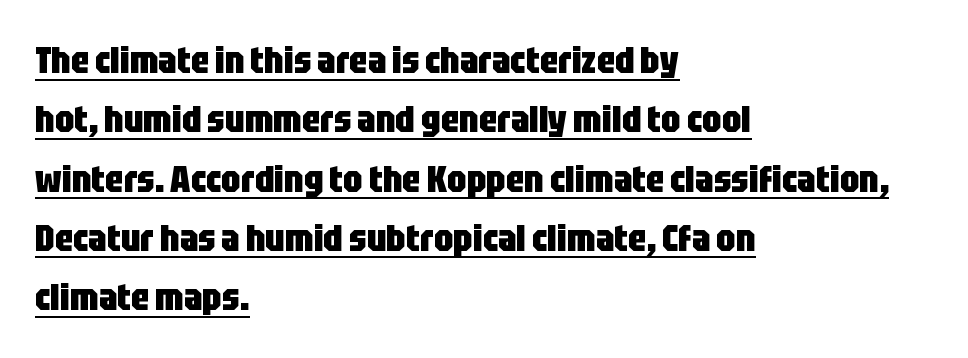
Q: Is the text bold? A: Yes.
Q: Is the text italic (slanted)? A: No, it is upright.
Q: Is the typeface a serif or a sans-serif typeface? A: Sans-serif.
Q: Is the text underlined? A: Yes.
Q: How is the paragraph aligned? A: Left-aligned.
Q: Is the spacing between letters normal or unusually wide? A: Normal.
Q: Is the spacing between lines tight, normal or loose? A: Normal.
Q: Width (condensed, normal, or wide)? A: Condensed.
Q: Stroke contrast? A: Low.
Q: x-height? A: Large.
Q: Monospaced? A: No.
